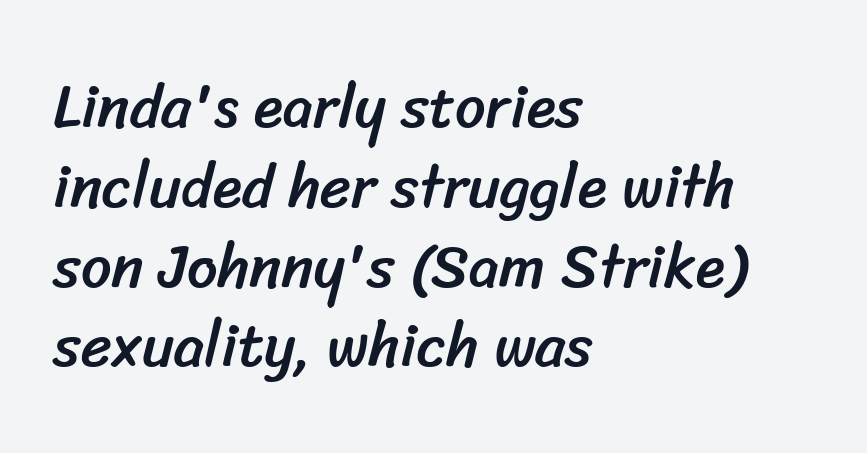
The image shows 60 px sans-serif type; set left-aligned, normal line spacing (1.33x), normal letter spacing, not underlined; low stroke contrast and a medium x-height.
